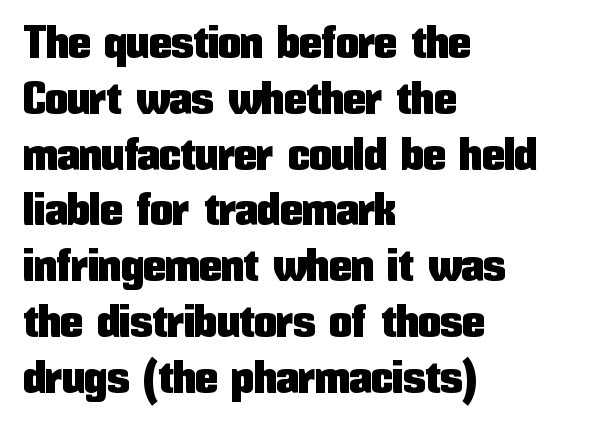
{"serif": "no", "italic": "no", "width": "condensed", "stroke_contrast": "low", "x_height": "medium", "monospaced": "no", "underline": "no", "align": "left", "line_spacing_ratio": 1.24, "letter_spacing": "normal", "letter_spacing_em": 0.0, "glyph_px": 45}
